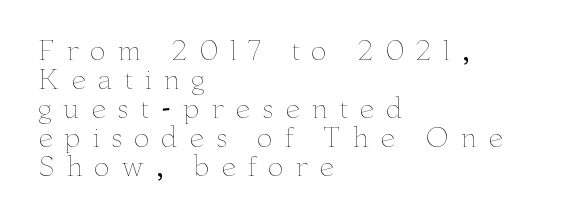
The horizontal fit of the characters is loose and conspicuously gappy. A quiet, ordinary-to-light weight characterises the typeface. The space beneath each line is pristine and unruled. Compared with typical paragraphs, the rows here are closer together.
